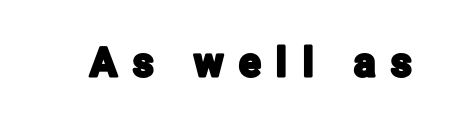
{"serif": "no", "italic": "no", "width": "condensed", "stroke_contrast": "low", "x_height": "medium", "monospaced": "no", "underline": "no", "letter_spacing": "wide", "letter_spacing_em": 0.39, "glyph_px": 40}
